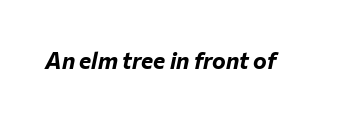
Would a proofreader flag this as italicized? Yes. The glyphs are unaccompanied by any horizontal stroke below them. Observe the ordinary spacing: letters are neighbours, not strangers. Chunky letters — that's bold for sure.
